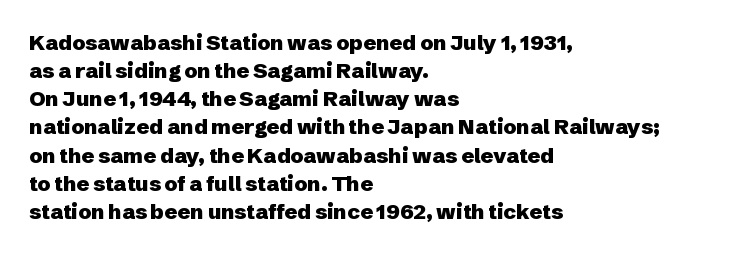
Anything drawn beneath the words? Only blank space. Evenly set lines give the paragraph a standard silhouette. In CSS terms this would be text-align: left. The font's upright variant was chosen for this text. Strokes here are thick enough to call this a true bold.
